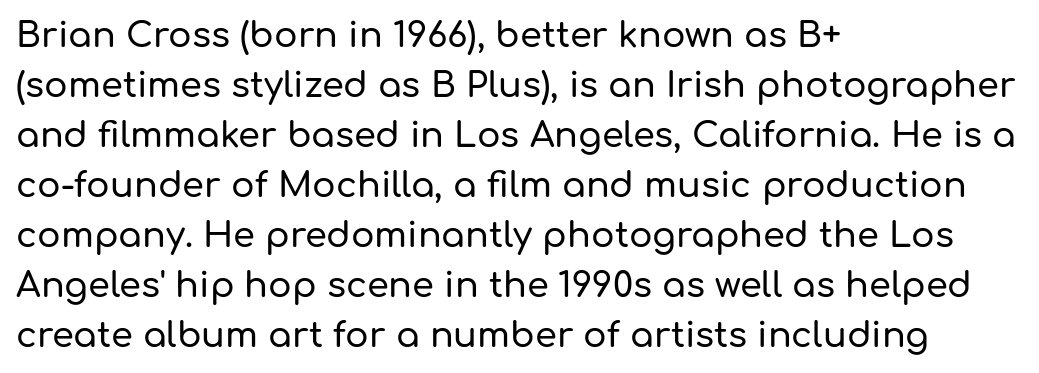
Q: Is the text italic (slanted)? A: No, it is upright.
Q: Is the typeface a serif or a sans-serif typeface? A: Sans-serif.
Q: Is the text underlined? A: No.
Q: How is the paragraph aligned? A: Left-aligned.
Q: Is the spacing between letters normal or unusually wide? A: Normal.
Q: Is the spacing between lines tight, normal or loose? A: Normal.
Q: Width (condensed, normal, or wide)? A: Normal.
Q: Stroke contrast? A: Low.
Q: x-height? A: Medium.
Q: Monospaced? A: No.
